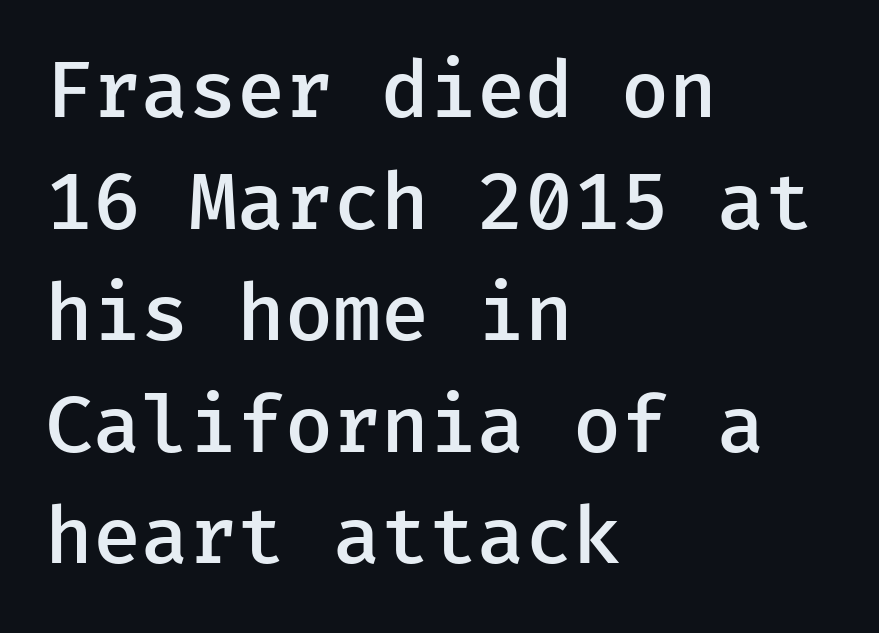
Q: Is the text bold? A: Semi-bold.
Q: Is the text italic (slanted)? A: No, it is upright.
Q: Is the typeface a serif or a sans-serif typeface? A: Sans-serif.
Q: Is the text underlined? A: No.
Q: How is the paragraph aligned? A: Left-aligned.
Q: Is the spacing between letters normal or unusually wide? A: Normal.
Q: Is the spacing between lines tight, normal or loose? A: Normal.
Q: Width (condensed, normal, or wide)? A: Normal.
Q: Stroke contrast? A: Low.
Q: x-height? A: Medium.
